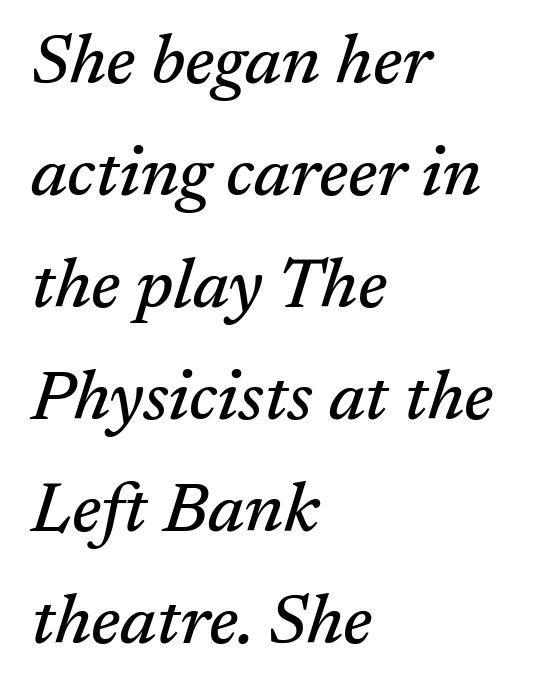
{"serif": "yes", "italic": "yes", "lean": "right", "slant_degrees": 17, "width": "normal", "stroke_contrast": "medium", "x_height": "medium", "monospaced": "no", "underline": "no", "align": "left", "line_spacing": "normal", "line_spacing_ratio": 1.6, "letter_spacing": "normal", "letter_spacing_em": 0.0, "glyph_px": 70}
